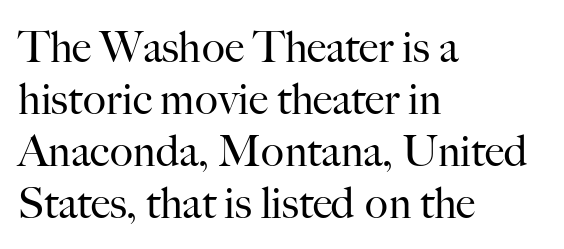
Q: Is the text bold? A: No.
Q: Is the text italic (slanted)? A: No, it is upright.
Q: Is the typeface a serif or a sans-serif typeface? A: Serif.
Q: Is the text underlined? A: No.
Q: How is the paragraph aligned? A: Left-aligned.
Q: Is the spacing between letters normal or unusually wide? A: Normal.
Q: Width (condensed, normal, or wide)? A: Normal.
Q: Stroke contrast? A: High.
Q: x-height? A: Small.
Q: Monospaced? A: No.
